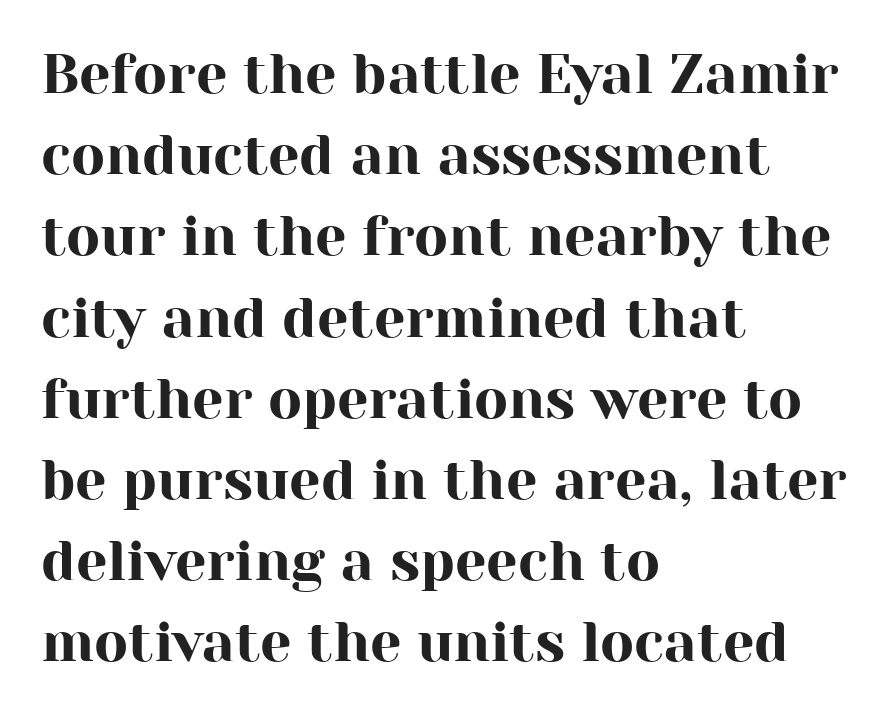
Q: Is the text italic (slanted)? A: No, it is upright.
Q: Is the typeface a serif or a sans-serif typeface? A: Serif.
Q: Is the text underlined? A: No.
Q: How is the paragraph aligned? A: Left-aligned.
Q: Is the spacing between letters normal or unusually wide? A: Normal.
Q: Is the spacing between lines tight, normal or loose? A: Normal.
Q: Width (condensed, normal, or wide)? A: Normal.
Q: Stroke contrast? A: High.
Q: x-height? A: Medium.
Q: Monospaced? A: No.
